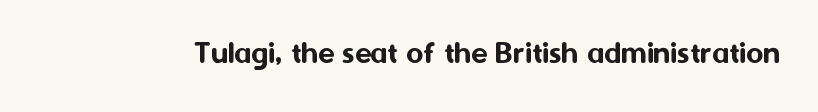
Q: Is the text italic (slanted)? A: No, it is upright.
Q: Is the typeface a serif or a sans-serif typeface? A: Sans-serif.
Q: Is the text underlined? A: No.
Q: Is the spacing between letters normal or unusually wide? A: Normal.
Q: Width (condensed, normal, or wide)? A: Normal.
Q: Stroke contrast? A: Medium.
Q: x-height? A: Medium.
Q: Monospaced? A: No.
